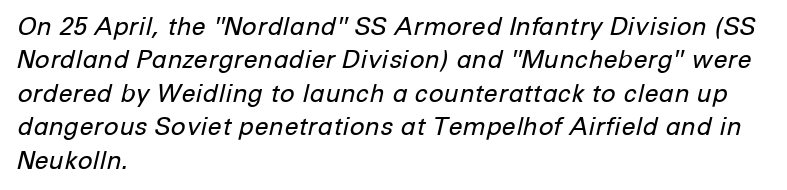
Q: Is the text bold? A: No.
Q: Is the text italic (slanted)? A: Yes, it leans right by about 12 degrees.
Q: Is the text underlined? A: No.
Q: How is the paragraph aligned? A: Left-aligned.
Q: Is the spacing between letters normal or unusually wide? A: Normal.
Q: Is the spacing between lines tight, normal or loose? A: Normal.
